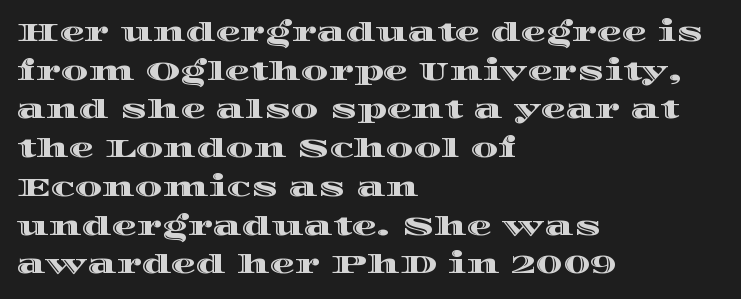
The image shows 25 px text type, upright; set left-aligned, normal line spacing (1.55x), normal letter spacing, not underlined.
